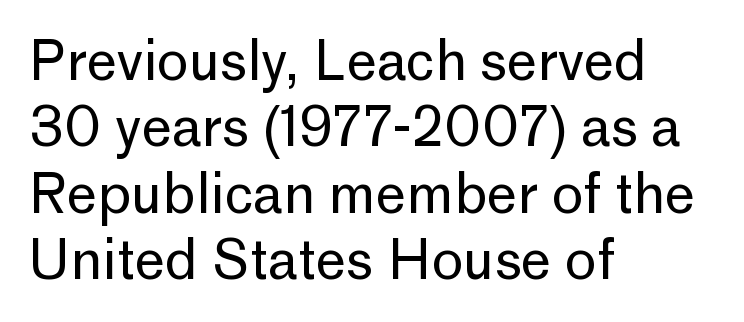
{"serif": "no", "italic": "no", "bold": "no", "weight": "regular", "width": "normal", "stroke_contrast": "low", "x_height": "medium", "monospaced": "no", "underline": "no", "align": "left", "line_spacing_ratio": 1.23, "letter_spacing": "normal", "letter_spacing_em": 0.0, "glyph_px": 54}
